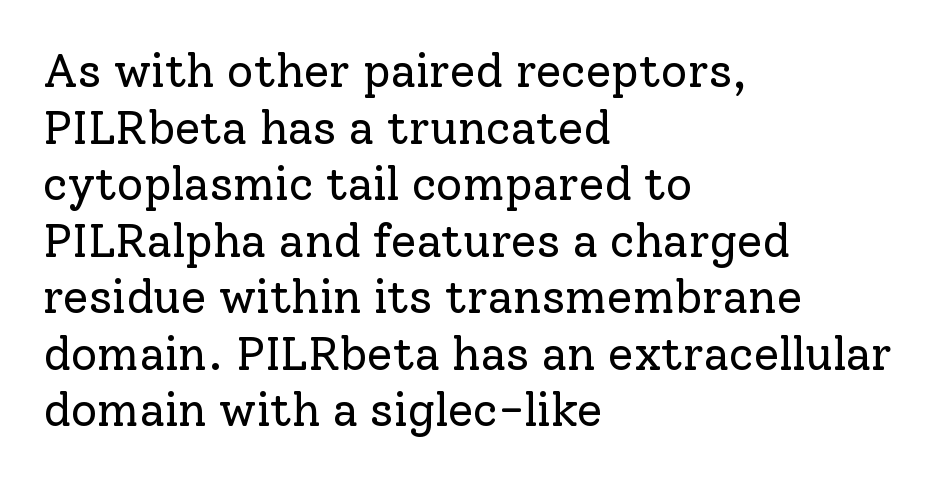
{"serif": "yes", "italic": "no", "bold": "no", "weight": "regular", "width": "normal", "stroke_contrast": "low", "x_height": "medium", "monospaced": "no", "underline": "no", "align": "left", "line_spacing_ratio": 1.23, "letter_spacing": "normal", "letter_spacing_em": 0.0, "glyph_px": 46}
